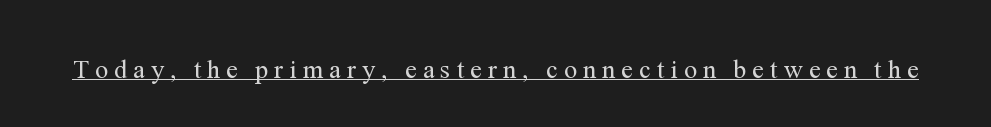
These lines have a slow, spaced-out rhythm from letter to letter. On a weight scale, this lands at 450 or below. Ascenders rise straight up at ninety degrees. The lettering is marked with a stroke running underneath it.
